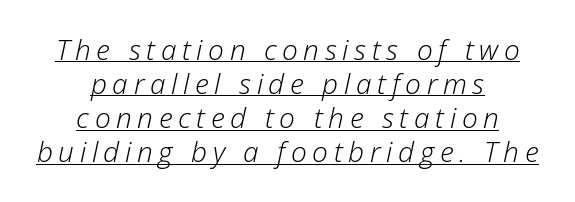
{"italic": "yes", "lean": "right", "slant_degrees": 12, "bold": "no", "weight": "light", "width": "normal", "stroke_contrast": "low", "x_height": "medium", "monospaced": "no", "underline": "yes", "align": "center", "line_spacing_ratio": 1.22, "letter_spacing": "wide", "letter_spacing_em": 0.2, "glyph_px": 28}
